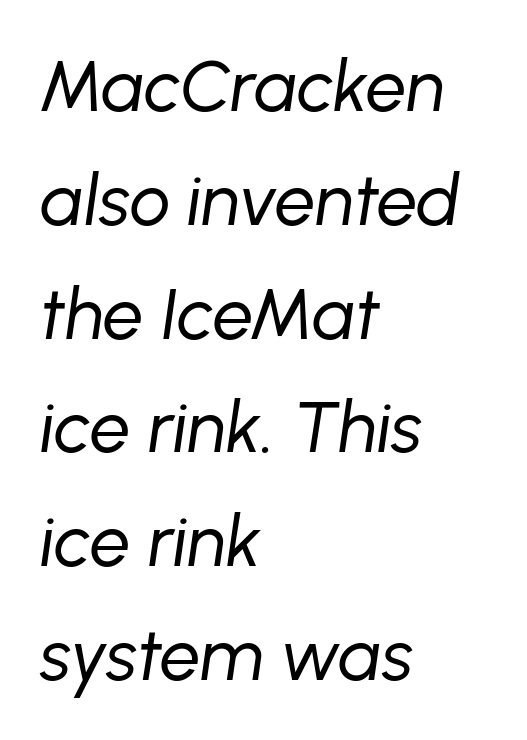
Q: Is the text bold? A: No.
Q: Is the text italic (slanted)? A: Yes, it leans right by about 8 degrees.
Q: Is the text underlined? A: No.
Q: How is the paragraph aligned? A: Left-aligned.
Q: Is the spacing between letters normal or unusually wide? A: Normal.
Q: Is the spacing between lines tight, normal or loose? A: Normal.
Q: Width (condensed, normal, or wide)? A: Normal.
Q: Stroke contrast? A: Low.
Q: x-height? A: Medium.
Q: Monospaced? A: No.
